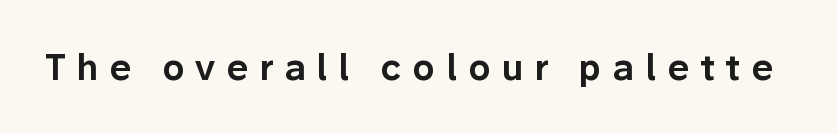
The designer went with a sans here, leaving each stem footless. It's the straight-up-and-down kind of type. Each letter keeps its own natural width here, so spacing adapts to shape. What stands out about the letter spacing? Its width — letters are far apart. Each row of text sits above clean, open space.
